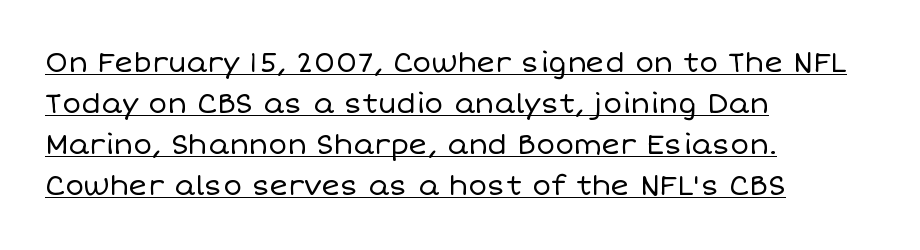
{"italic": "no", "bold": "no", "weight": "regular", "width": "normal", "stroke_contrast": "low", "x_height": "large", "monospaced": "no", "underline": "yes", "align": "left", "line_spacing": "normal", "line_spacing_ratio": 1.47, "letter_spacing": "normal", "letter_spacing_em": 0.0, "glyph_px": 28}
